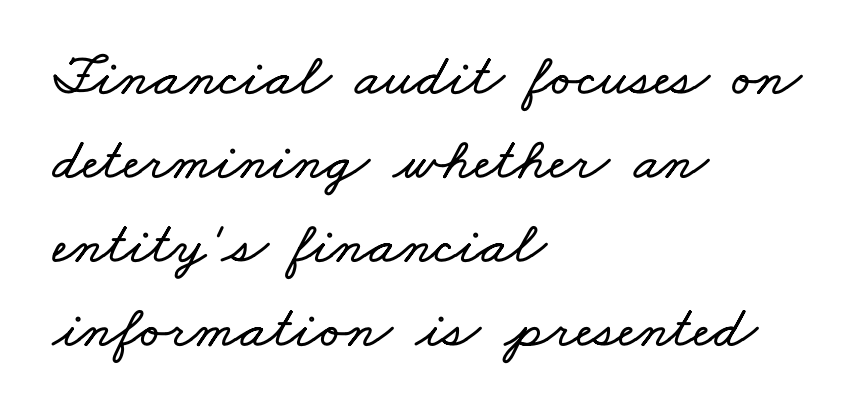
This rendering features lettering with no underline. Each letter keeps its own natural width here, so spacing adapts to shape. Is the letter spacing exaggerated? No — it looks like the ordinary default. Left-aligned paragraph, ragged on the right.
